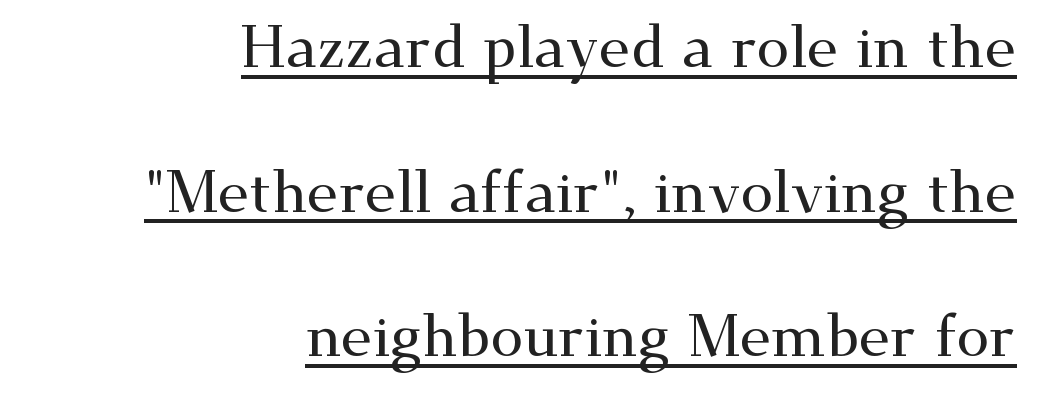
Varying glyph widths throughout — classic text-font behaviour. This sample uses an upright cut, with every glyph sitting square on the baseline. Typographically, this falls in the serif category. The typesetter chose a ragged-left arrangement here. Standard letterfit; no display-style spreading of the glyphs.
